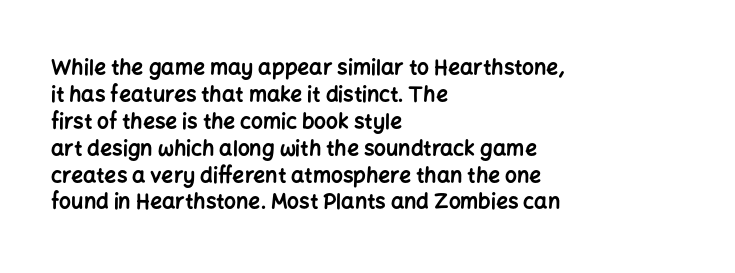
Which margin do the lines hug? The left one — the right edge is uneven. The foot of each line stays bare and open. Strokes here are thick enough to call this a true bold. Does the lettering tilt? It doesn't — this is upright. You could call the tracking neutral — neither tight nor loose. Interline gaps are of average width in this sample.
